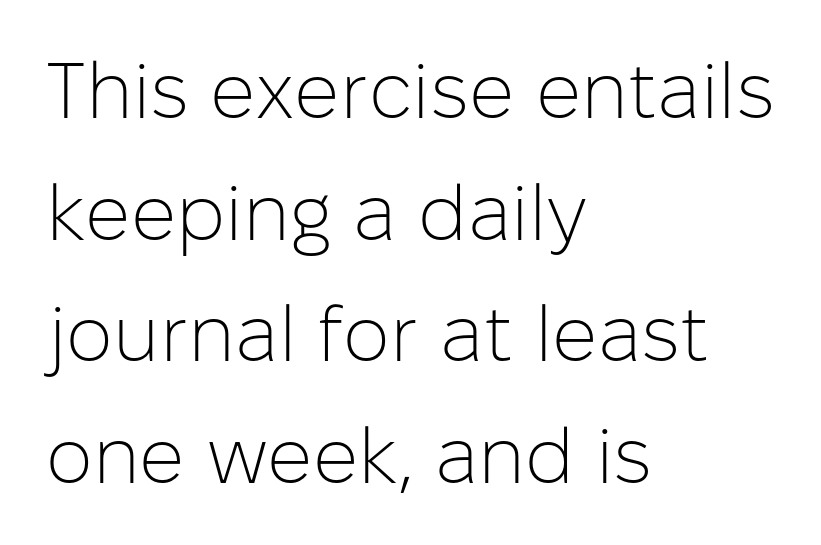
{"serif": "no", "italic": "no", "bold": "no", "weight": "light", "width": "normal", "stroke_contrast": "low", "x_height": "medium", "monospaced": "no", "underline": "no", "align": "left", "line_spacing": "normal", "line_spacing_ratio": 1.54, "letter_spacing": "normal", "letter_spacing_em": 0.0, "glyph_px": 79}
